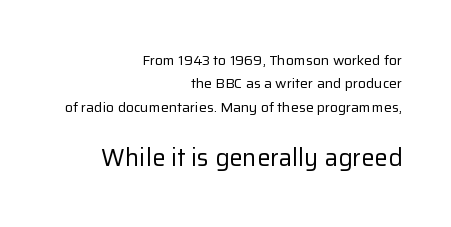
{"italic": "no", "bold": "no", "underline": "no", "align": "right", "line_spacing": "normal", "line_spacing_ratio": 1.67, "letter_spacing": "normal", "letter_spacing_em": 0.0, "larger_block": "second", "size_ratio": 1.71, "glyph_px": 24}
